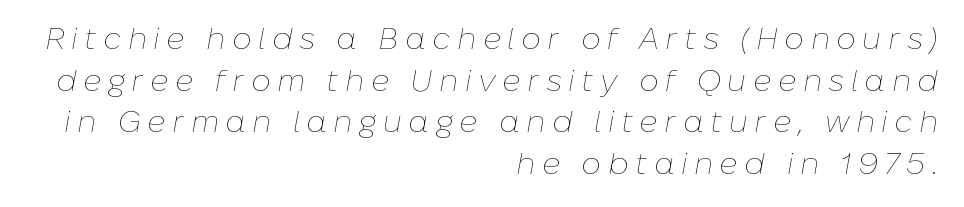
Q: Is the text bold? A: No.
Q: Is the text italic (slanted)? A: Yes, it leans right by about 10 degrees.
Q: Is the text underlined? A: No.
Q: How is the paragraph aligned? A: Right-aligned.
Q: Is the spacing between letters normal or unusually wide? A: Unusually wide.
Q: Is the spacing between lines tight, normal or loose? A: Normal.
Q: Width (condensed, normal, or wide)? A: Normal.
Q: Stroke contrast? A: Low.
Q: x-height? A: Medium.
Q: Monospaced? A: No.
